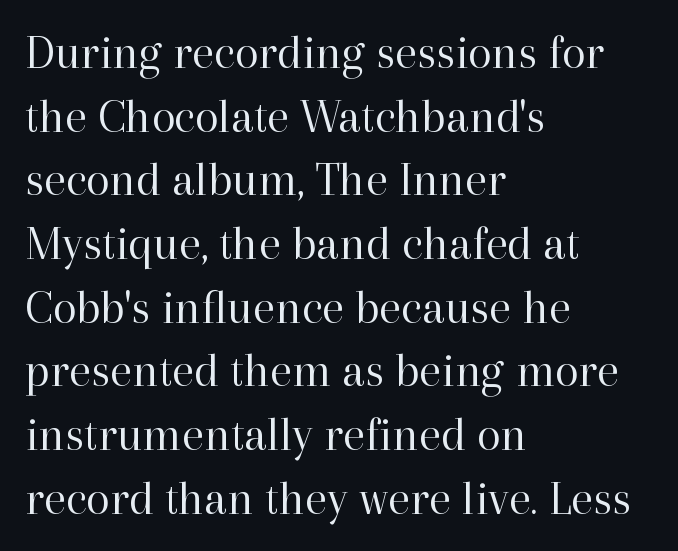
This is serif lettering, the kind often seen in printed books. Varying glyph widths throughout — classic text-font behaviour. Posture: upright roman. The space between consecutive lines is moderate.
